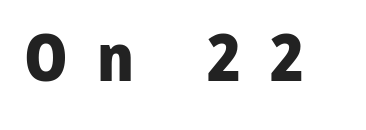
{"serif": "no", "italic": "no", "bold": "yes", "weight": "heavy", "width": "normal", "stroke_contrast": "low", "x_height": "medium", "monospaced": "no", "underline": "no", "letter_spacing": "wide", "letter_spacing_em": 0.45, "glyph_px": 65}
